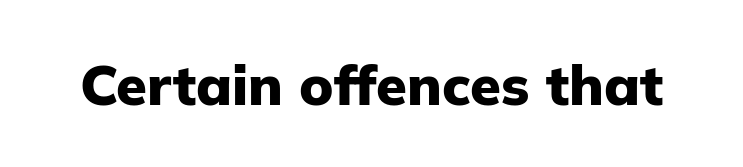
{"serif": "no", "italic": "no", "bold": "yes", "weight": "heavy", "width": "normal", "stroke_contrast": "low", "x_height": "medium", "monospaced": "no", "underline": "no", "letter_spacing": "normal", "letter_spacing_em": 0.0, "glyph_px": 56}
